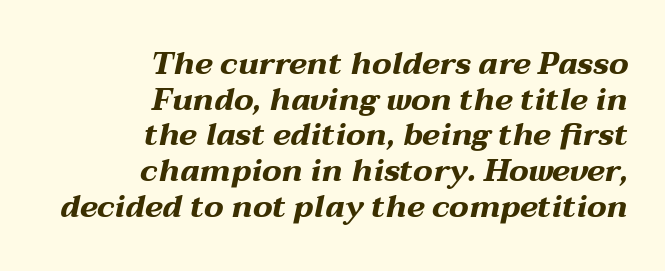
Varying glyph widths throughout — classic text-font behaviour. Check under the words: just untouched page. Visually the block forms a straight wall on the right and a jagged coastline on the left. This sample uses an oblique cut, with every glyph tilted off the vertical.
